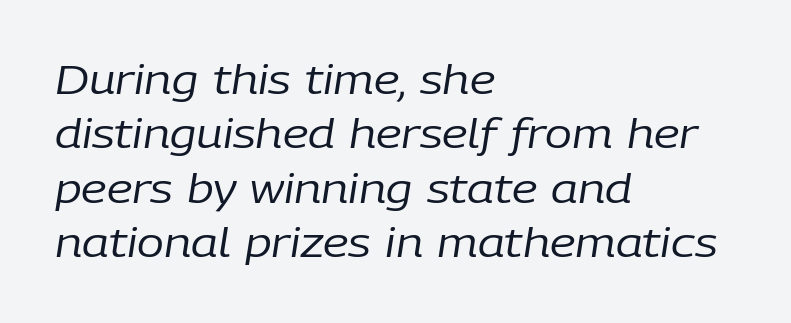
Q: Is the text bold? A: No.
Q: Is the text italic (slanted)? A: Yes, it leans right by about 9 degrees.
Q: Is the text underlined? A: No.
Q: How is the paragraph aligned? A: Left-aligned.
Q: Is the spacing between letters normal or unusually wide? A: Normal.
Q: Is the spacing between lines tight, normal or loose? A: Normal.
Q: Width (condensed, normal, or wide)? A: Normal.
Q: Stroke contrast? A: Low.
Q: x-height? A: Medium.
Q: Monospaced? A: No.
